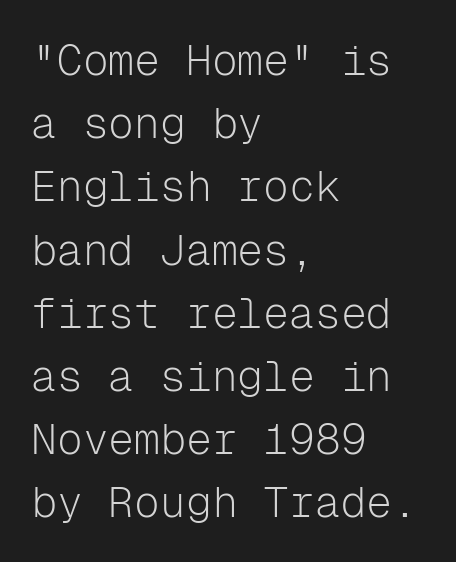
Q: Is the text bold? A: No.
Q: Is the text italic (slanted)? A: No, it is upright.
Q: Is the typeface a serif or a sans-serif typeface? A: Sans-serif.
Q: Is the text underlined? A: No.
Q: How is the paragraph aligned? A: Left-aligned.
Q: Is the spacing between letters normal or unusually wide? A: Normal.
Q: Is the spacing between lines tight, normal or loose? A: Normal.
Q: Width (condensed, normal, or wide)? A: Normal.
Q: Stroke contrast? A: Low.
Q: x-height? A: Medium.
Q: Monospaced? A: Yes.
